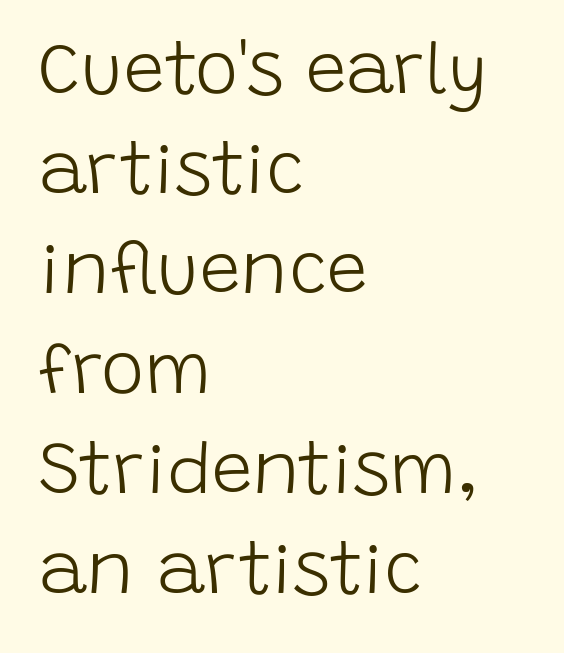
Q: Is the text bold? A: No.
Q: Is the text italic (slanted)? A: No, it is upright.
Q: Is the typeface a serif or a sans-serif typeface? A: Sans-serif.
Q: Is the text underlined? A: No.
Q: How is the paragraph aligned? A: Left-aligned.
Q: Is the spacing between letters normal or unusually wide? A: Normal.
Q: Is the spacing between lines tight, normal or loose? A: Normal.
Q: Width (condensed, normal, or wide)? A: Normal.
Q: Stroke contrast? A: Low.
Q: x-height? A: Large.
Q: Monospaced? A: No.
